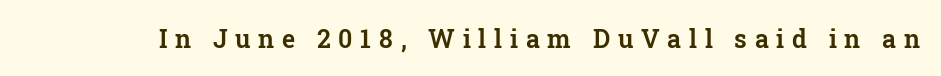
The image shows 25 px text type, upright; set unusually wide letter spacing (+0.31 em), not underlined.
